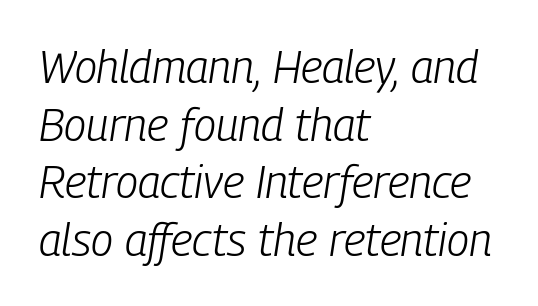
Each new line begins a customary step beneath the previous one. Varying glyph widths throughout — classic text-font behaviour. A student would call this left alignment; a typographer would say flush left, rag right. The baseline area is clear.
